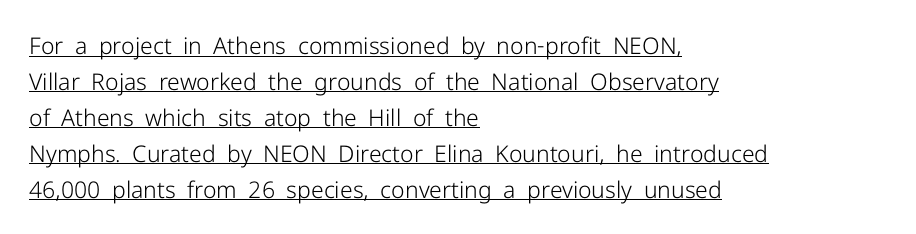
Q: Is the text bold? A: No.
Q: Is the text italic (slanted)? A: No, it is upright.
Q: Is the text underlined? A: Yes.
Q: How is the paragraph aligned? A: Left-aligned.
Q: Is the spacing between letters normal or unusually wide? A: Normal.
Q: Is the spacing between lines tight, normal or loose? A: Normal.
